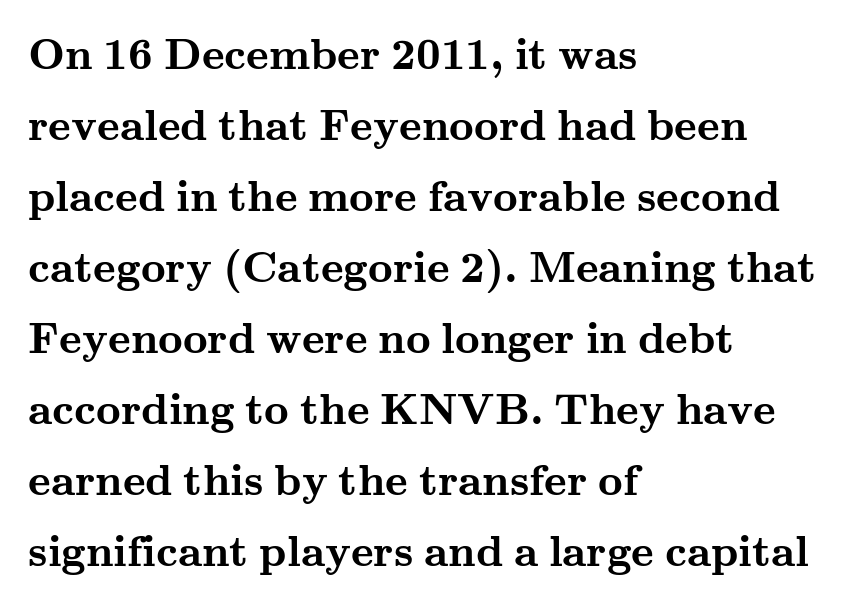
Q: Is the text bold? A: Yes.
Q: Is the text italic (slanted)? A: No, it is upright.
Q: Is the typeface a serif or a sans-serif typeface? A: Serif.
Q: Is the text underlined? A: No.
Q: How is the paragraph aligned? A: Left-aligned.
Q: Is the spacing between letters normal or unusually wide? A: Normal.
Q: Is the spacing between lines tight, normal or loose? A: Normal.
Q: Width (condensed, normal, or wide)? A: Wide.
Q: Stroke contrast? A: Medium.
Q: x-height? A: Small.
Q: Monospaced? A: No.
